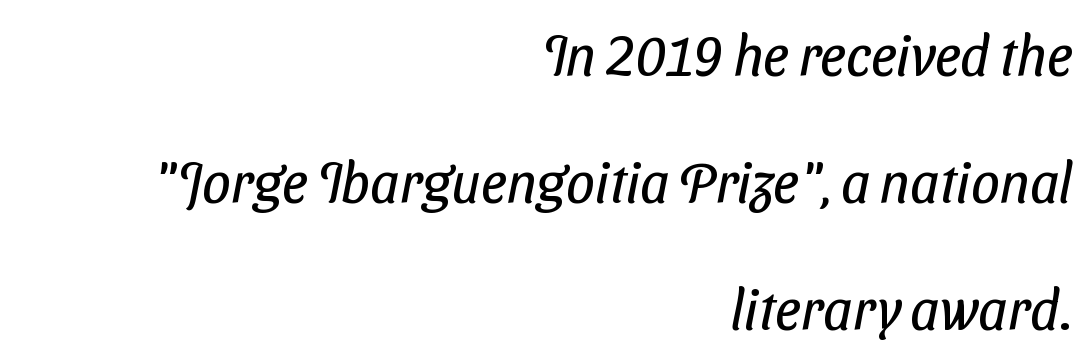
The image shows 57 px regular-weight, condensed sans-serif type; set right-aligned, loose line spacing (2.23x), normal letter spacing, not underlined; low stroke contrast and a medium x-height.
